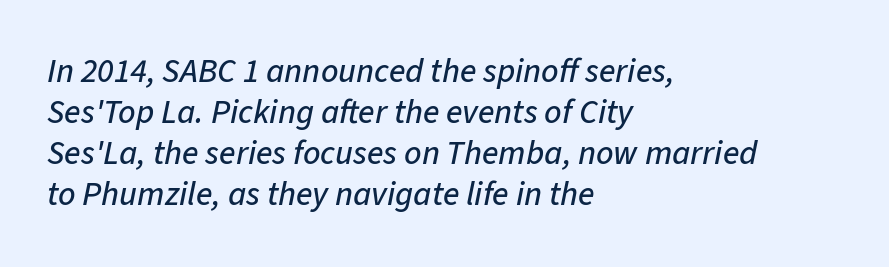
Q: Is the text italic (slanted)? A: Yes, it leans right by about 11 degrees.
Q: Is the text underlined? A: No.
Q: How is the paragraph aligned? A: Left-aligned.
Q: Is the spacing between letters normal or unusually wide? A: Normal.
Q: Width (condensed, normal, or wide)? A: Normal.
Q: Stroke contrast? A: Low.
Q: x-height? A: Medium.
Q: Monospaced? A: No.
